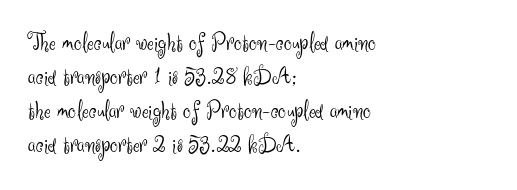
The image shows 25 px text type, upright; set left-aligned, normal line spacing (1.36x), normal letter spacing, not underlined.
